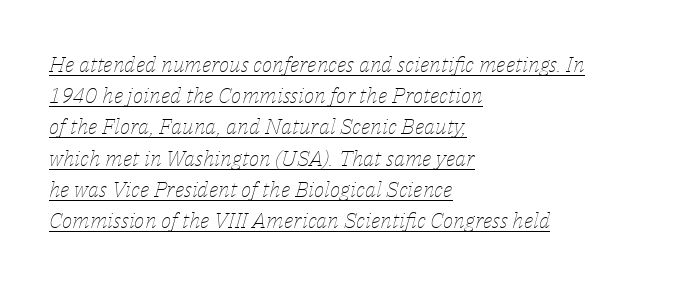
Q: Is the text bold? A: No.
Q: Is the text italic (slanted)? A: Yes, it leans right by about 14 degrees.
Q: Is the text underlined? A: Yes.
Q: How is the paragraph aligned? A: Left-aligned.
Q: Is the spacing between letters normal or unusually wide? A: Normal.
Q: Is the spacing between lines tight, normal or loose? A: Normal.
